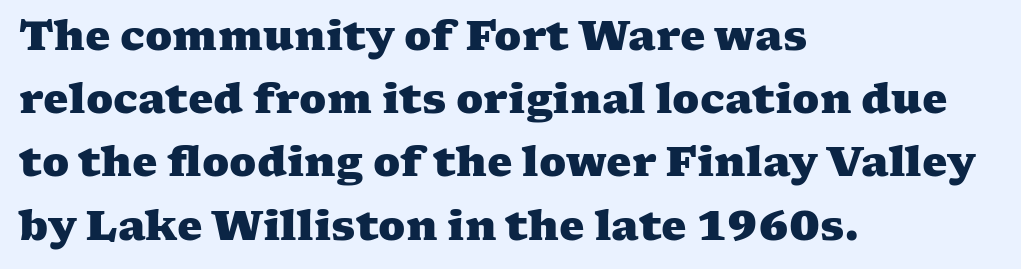
The image shows 40 px heavy, wide serif type; set left-aligned, normal line spacing (1.58x), normal letter spacing, not underlined; medium stroke contrast and a medium x-height.
